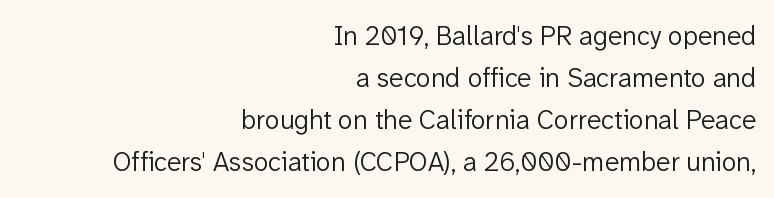
Q: Is the text bold? A: No.
Q: Is the text italic (slanted)? A: No, it is upright.
Q: Is the text underlined? A: No.
Q: How is the paragraph aligned? A: Right-aligned.
Q: Is the spacing between letters normal or unusually wide? A: Normal.
Q: Is the spacing between lines tight, normal or loose? A: Normal.
